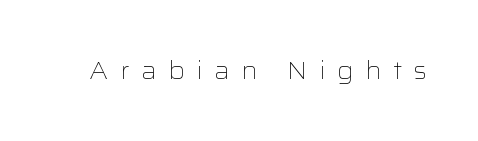
The image shows 24 px text type, upright; set unusually wide letter spacing (+0.48 em), not underlined.
